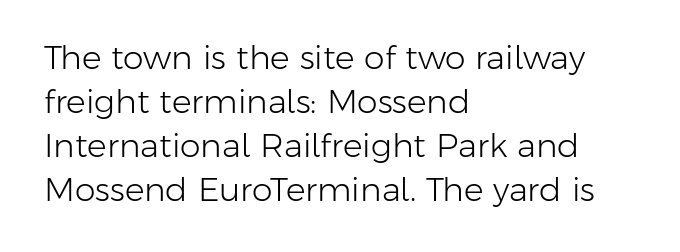
Q: Is the text bold? A: No.
Q: Is the text italic (slanted)? A: No, it is upright.
Q: Is the typeface a serif or a sans-serif typeface? A: Sans-serif.
Q: Is the text underlined? A: No.
Q: How is the paragraph aligned? A: Left-aligned.
Q: Is the spacing between letters normal or unusually wide? A: Normal.
Q: Is the spacing between lines tight, normal or loose? A: Normal.
Q: Width (condensed, normal, or wide)? A: Normal.
Q: Stroke contrast? A: Low.
Q: x-height? A: Medium.
Q: Monospaced? A: No.
